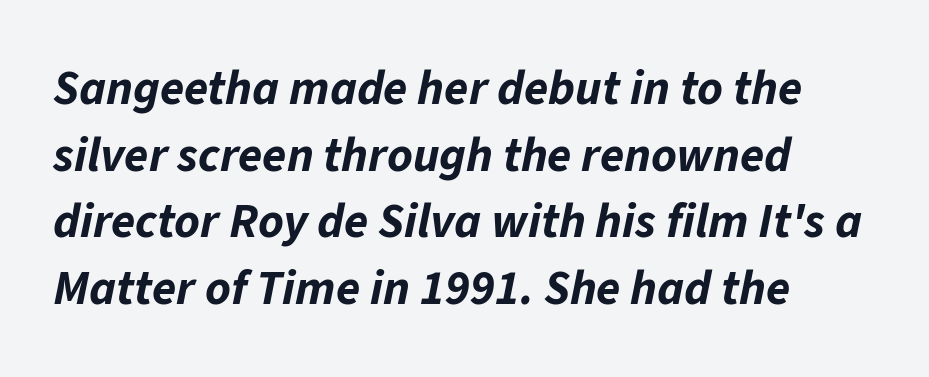
Each letter keeps its own natural width here, so spacing adapts to shape. The text block is weighted toward the left margin, trailing off unevenly rightward. The letters are slanted; this is an italic face. What stands out about the letter spacing? Nothing — it is the standard amount. Regarding leading, the lines here are spaced in the standard way.
